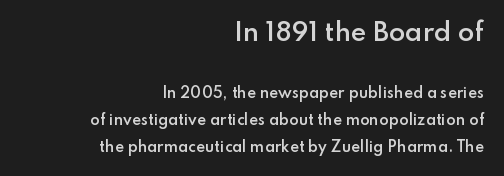
{"italic": "no", "bold": "semi", "underline": "no", "align": "right", "line_spacing": "loose", "line_spacing_ratio": 1.91, "letter_spacing": "normal", "letter_spacing_em": 0.0, "larger_block": "first", "size_ratio": 1.71, "glyph_px": 24}
